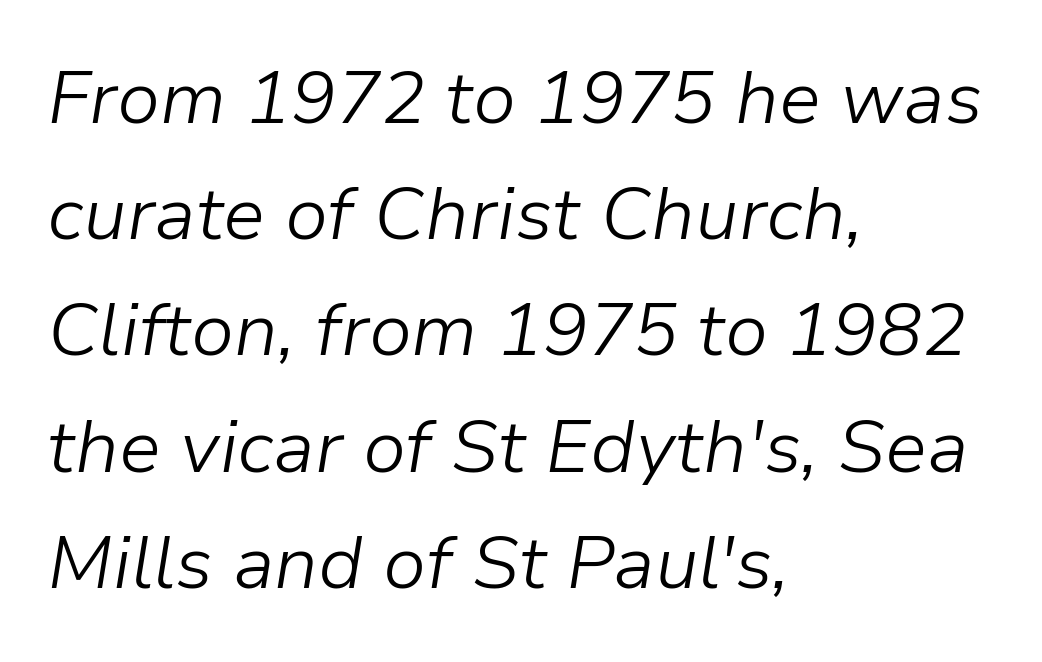
This sample uses an oblique cut, with every glyph tilted off the vertical. The gap between lines stays unmarked. Default kerning and tracking; the words read as compact shapes. Summary of weight: not heavy and not bold. The designer left line spacing at the default. The rendering anchors every line to the left-hand side.
